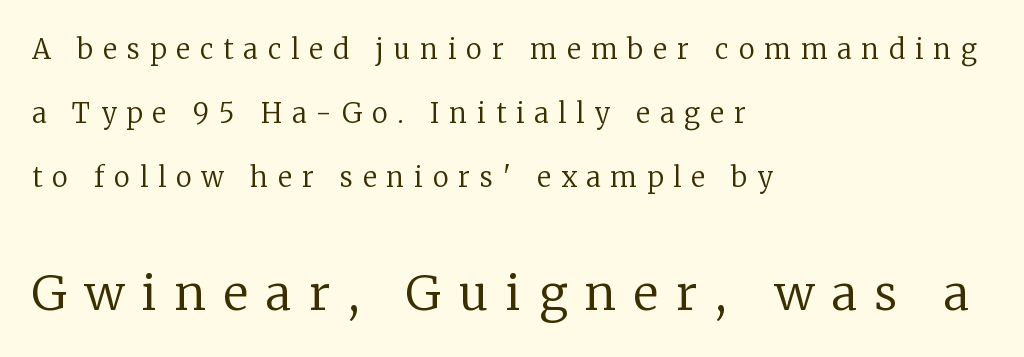
Each line starts at the same left margin while the right side varies. Looks like regular typesetting: each glyph gets only the width it needs. The more generous point size was reserved for the lower chunk. This sample trades compactness for vertical openness between lines. Letters rest on an invisible, unmarked baseline.
